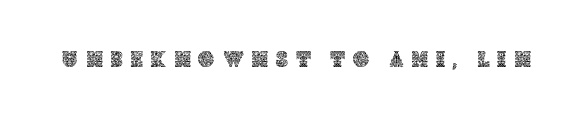
The specimen reads as upright at a glance. Characters follow at a spacing far wider than the type designer built in. The foot of each line stays bare and open.
